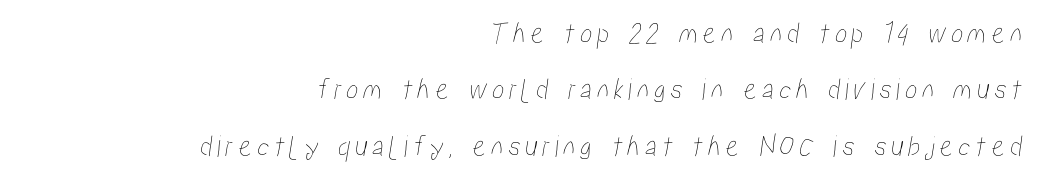
Q: Is the text underlined? A: No.
Q: How is the paragraph aligned? A: Right-aligned.
Q: Width (condensed, normal, or wide)? A: Condensed.
Q: Stroke contrast? A: Low.
Q: x-height? A: Medium.
Q: Monospaced? A: No.
